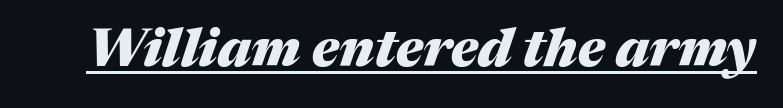
Character widths vary here, with narrow letters taking less room than wide ones. Compared with typical body copy, the letter spacing here is the same. How heavy is the stroke? Heavy — this is a bold. The glyphs are accompanied by a horizontal stroke just below them. Emphasis-style slanted type is in use.
